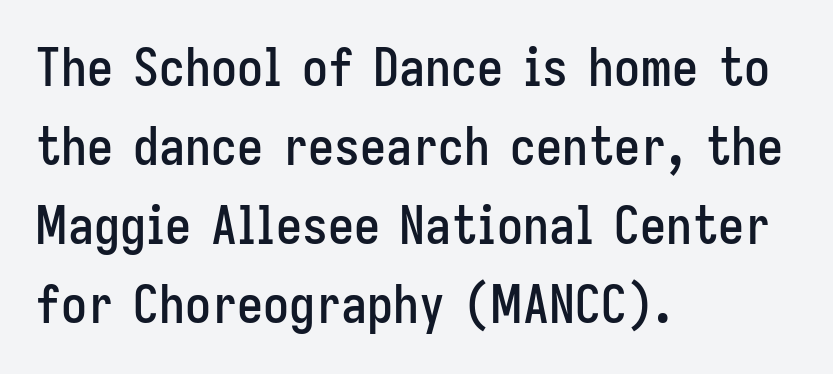
The image shows 52 px condensed sans-serif type, upright; set left-aligned, normal line spacing (1.52x), normal letter spacing, not underlined; low stroke contrast and a medium x-height.
